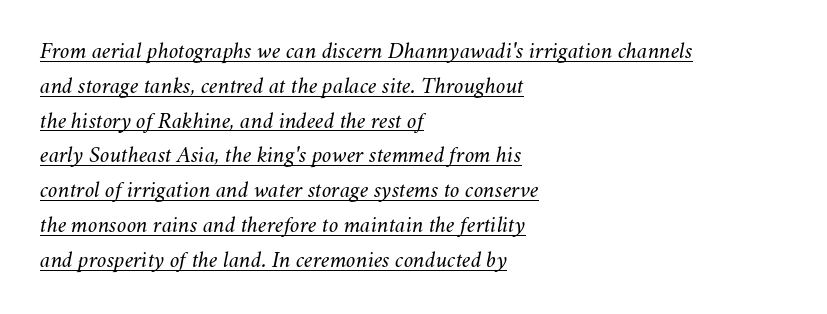
{"italic": "yes", "lean": "right", "slant_degrees": 11, "bold": "no", "underline": "yes", "align": "left", "line_spacing": "normal", "line_spacing_ratio": 1.45, "letter_spacing": "normal", "letter_spacing_em": 0.0, "glyph_px": 24}
